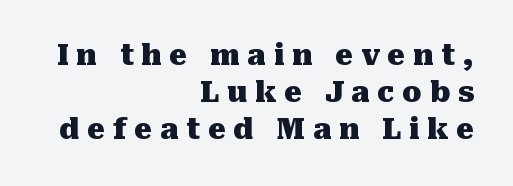
{"serif": "yes", "italic": "no", "bold": "yes", "weight": "heavy", "width": "normal", "stroke_contrast": "medium", "x_height": "medium", "monospaced": "no", "underline": "no", "align": "right", "line_spacing": "normal", "line_spacing_ratio": 1.33, "letter_spacing": "wide", "letter_spacing_em": 0.28, "glyph_px": 28}
